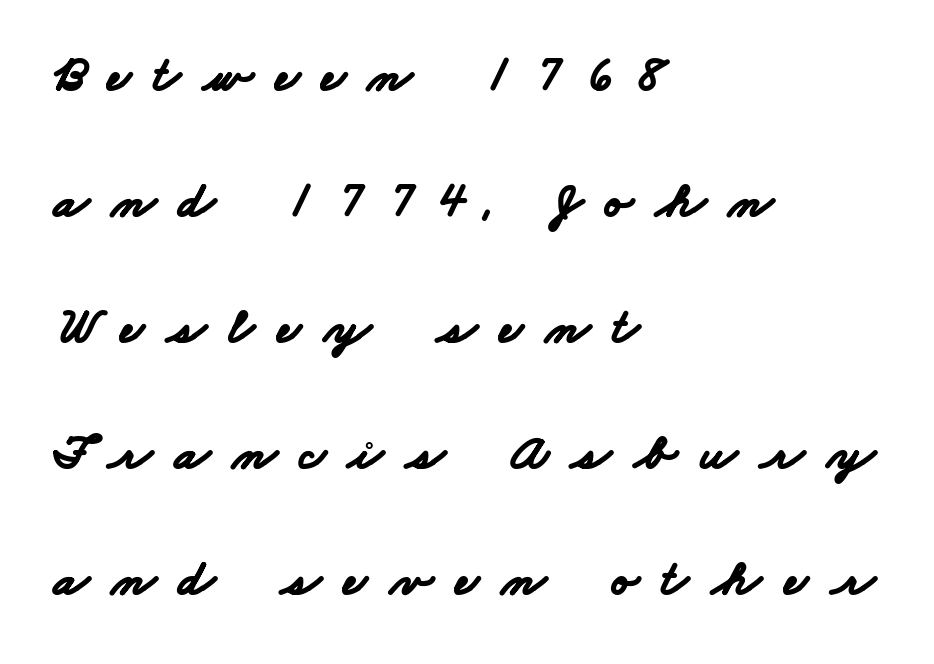
{"serif": "no", "bold": "yes", "weight": "bold", "width": "wide", "stroke_contrast": "low", "x_height": "small", "monospaced": "no", "underline": "no", "align": "left", "line_spacing": "loose", "line_spacing_ratio": 2.47, "letter_spacing": "wide", "letter_spacing_em": 0.45, "glyph_px": 51}
